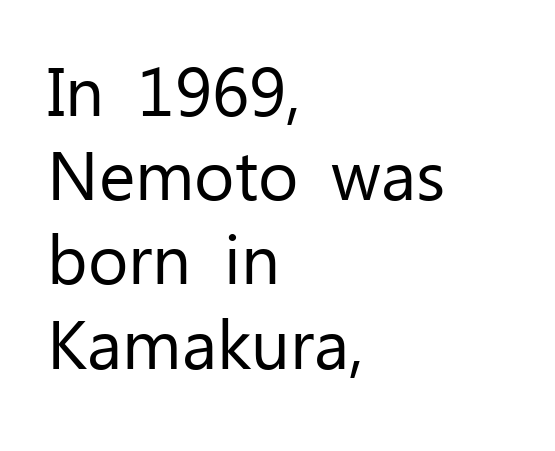
{"serif": "no", "italic": "no", "bold": "no", "weight": "regular", "width": "normal", "stroke_contrast": "low", "x_height": "medium", "monospaced": "no", "underline": "no", "align": "left", "line_spacing_ratio": 1.22, "letter_spacing": "normal", "letter_spacing_em": 0.0, "glyph_px": 69}
